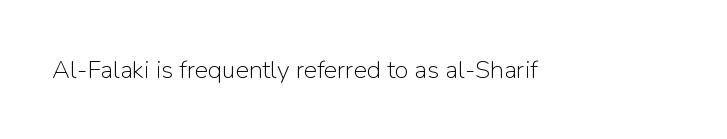
The rendering keeps characters at their native spacing. The font sits on the lighter half of the weight spectrum, regular included. Quick note: underline off. Is there any slant? The stems are plumb.
